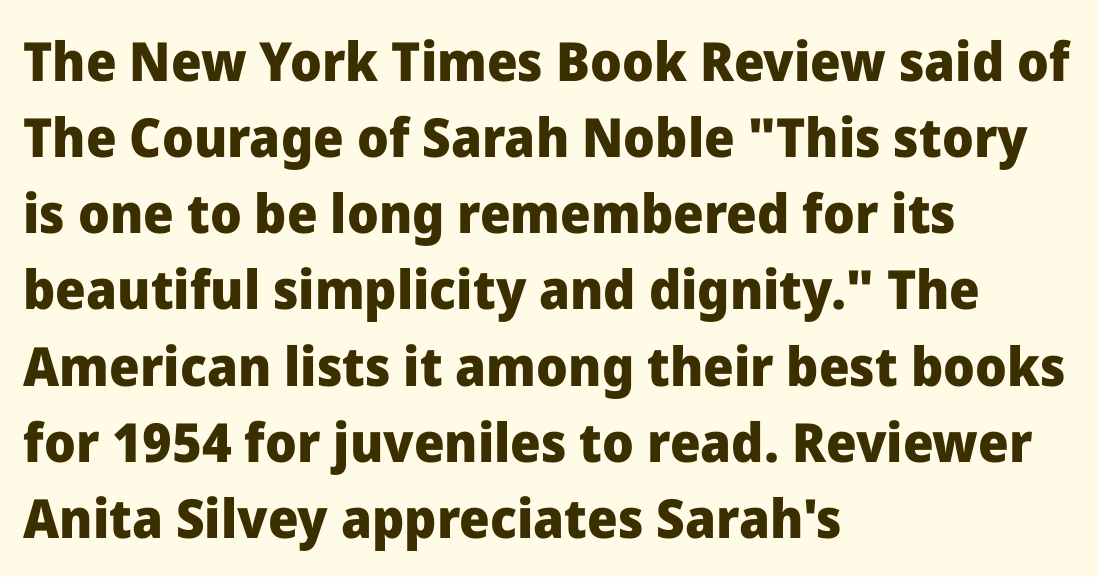
The image shows 54 px heavy sans-serif type, upright; set left-aligned, normal line spacing (1.41x), normal letter spacing, not underlined; low stroke contrast and a medium x-height.
